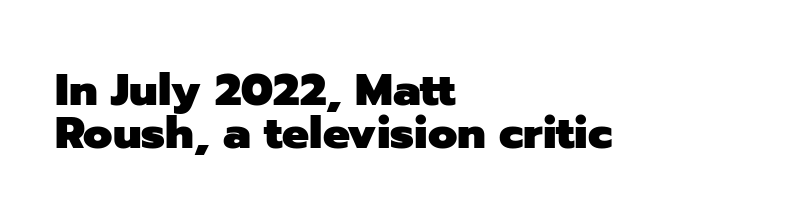
{"serif": "no", "italic": "no", "bold": "yes", "weight": "heavy", "width": "normal", "stroke_contrast": "low", "x_height": "medium", "monospaced": "no", "underline": "no", "align": "left", "line_spacing": "tight", "line_spacing_ratio": 0.96, "letter_spacing": "normal", "letter_spacing_em": 0.0, "glyph_px": 45}
